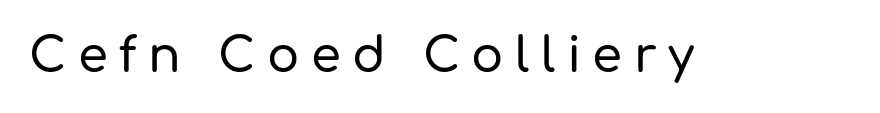
The specimen omits any rule beneath the text block's lines. A typesetter would label this face a sans. Characters follow at a spacing far wider than the type designer built in. Each letter keeps its own natural width here, so spacing adapts to shape.
